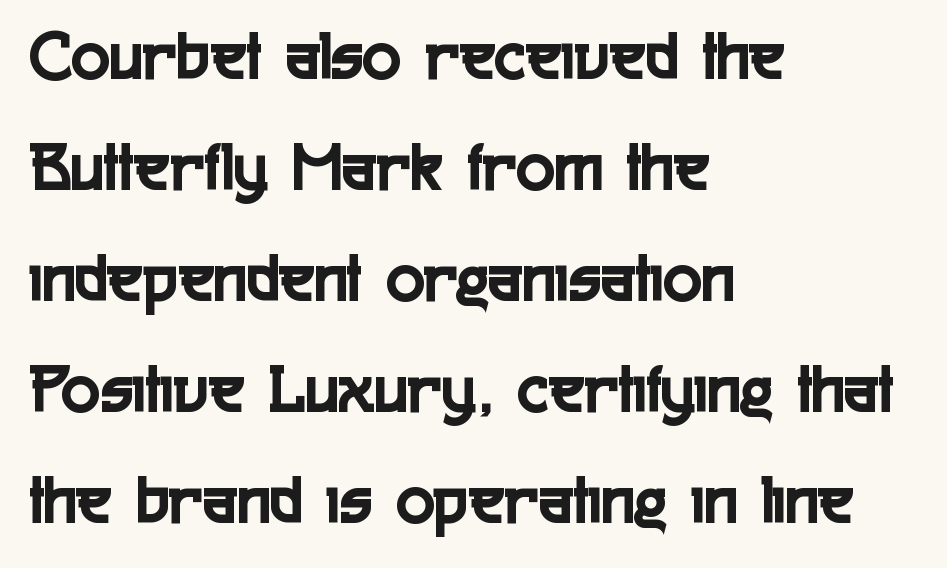
The image shows 72 px condensed sans-serif type, upright; set left-aligned, normal line spacing (1.54x), normal letter spacing, not underlined; a medium x-height.
